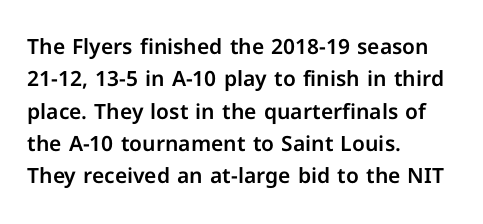
Q: Is the text italic (slanted)? A: No, it is upright.
Q: Is the text underlined? A: No.
Q: How is the paragraph aligned? A: Left-aligned.
Q: Is the spacing between letters normal or unusually wide? A: Normal.
Q: Is the spacing between lines tight, normal or loose? A: Normal.
